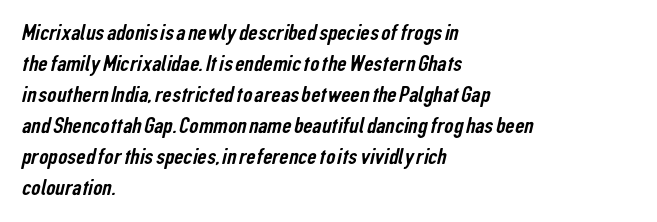
Characters follow at the spacing the type designer built in. Reading down the column, the eye jumps a familiar distance to each next line. Beneath every word, the page is bare. The typesetter chose a ragged-right arrangement here.
